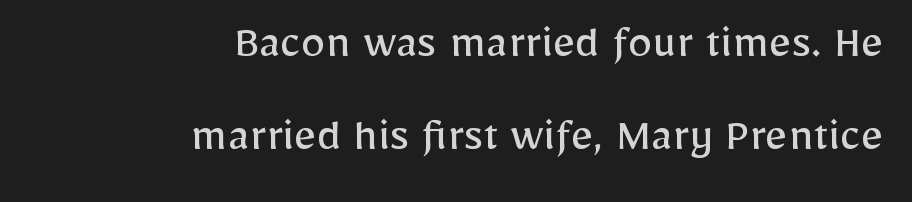
The image shows 49 px regular-weight sans-serif type, upright; set right-aligned, loose line spacing (1.9x), normal letter spacing, not underlined; low stroke contrast and a medium x-height.
